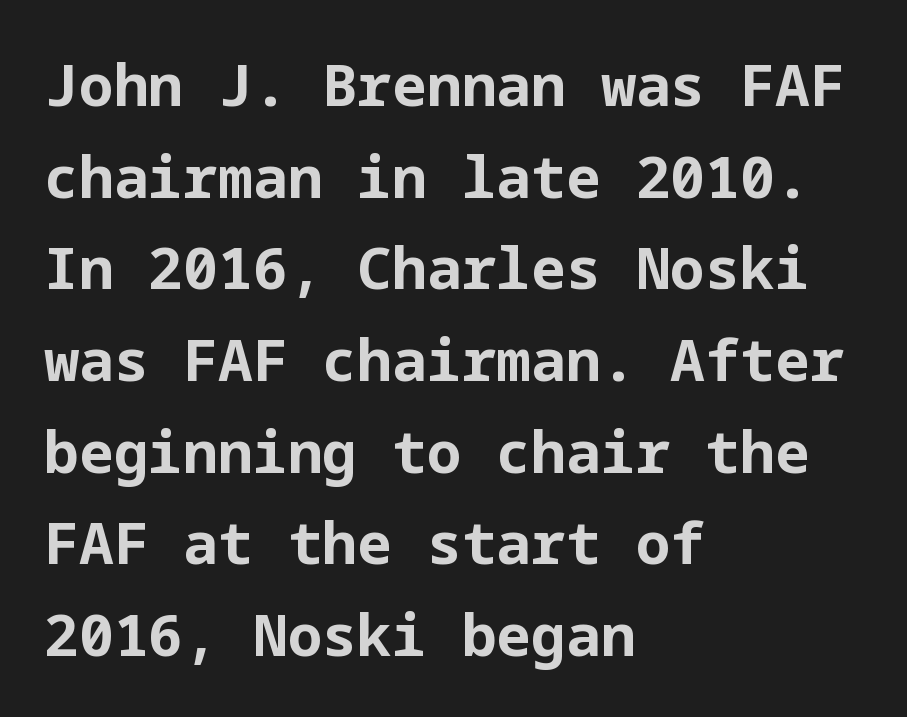
{"serif": "no", "italic": "no", "bold": "yes", "weight": "bold", "width": "normal", "stroke_contrast": "low", "x_height": "medium", "underline": "no", "align": "left", "line_spacing": "normal", "line_spacing_ratio": 1.58, "letter_spacing": "normal", "letter_spacing_em": 0.0, "glyph_px": 58}
